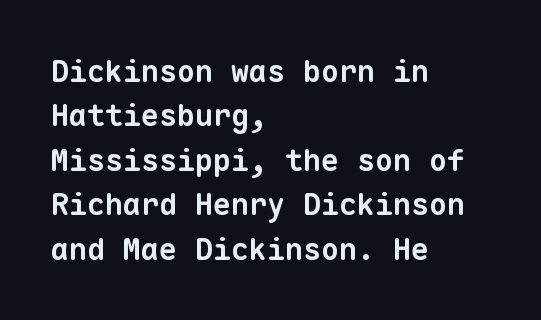
Q: Is the text bold? A: Yes.
Q: Is the typeface a serif or a sans-serif typeface? A: Sans-serif.
Q: Is the text underlined? A: No.
Q: How is the paragraph aligned? A: Left-aligned.
Q: Is the spacing between letters normal or unusually wide? A: Normal.
Q: Is the spacing between lines tight, normal or loose? A: Normal.
Q: Width (condensed, normal, or wide)? A: Normal.
Q: Stroke contrast? A: Low.
Q: x-height? A: Medium.
Q: Monospaced? A: Yes.
